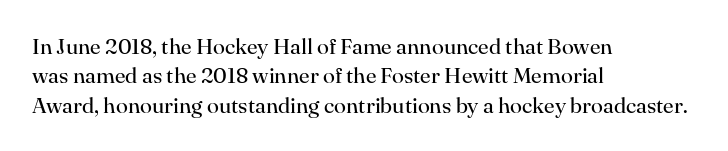
{"italic": "no", "bold": "no", "underline": "no", "align": "left", "line_spacing": "normal", "line_spacing_ratio": 1.34, "letter_spacing": "normal", "letter_spacing_em": 0.0, "glyph_px": 22}
